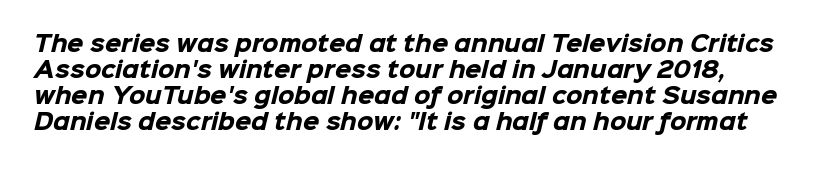
The image shows 21 px bold type; set line spacing 1.24x, normal letter spacing, not underlined.
